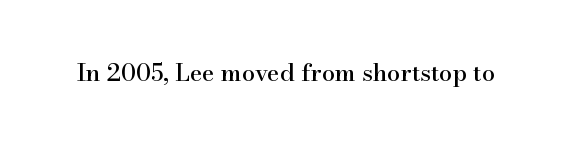
Observe the ordinary spacing: letters are neighbours, not strangers. Underline: absent. Rendered with straight, roman letterforms.
